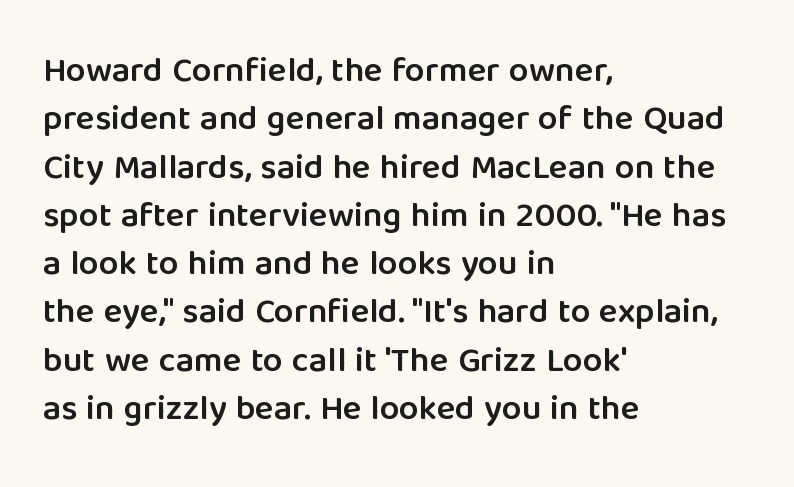
The image shows 35 px semibold sans-serif type, upright; set left-aligned, normal line spacing (1.38x), normal letter spacing, not underlined; low stroke contrast and a medium x-height.
